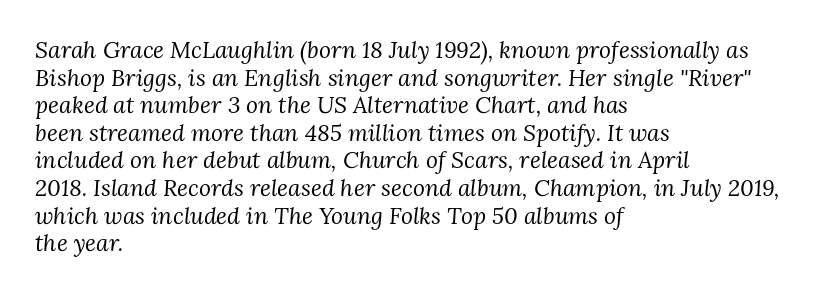
Q: Is the text bold? A: No.
Q: Is the text italic (slanted)? A: Yes, it leans right by about 3 degrees.
Q: Is the text underlined? A: No.
Q: How is the paragraph aligned? A: Left-aligned.
Q: Is the spacing between letters normal or unusually wide? A: Normal.
